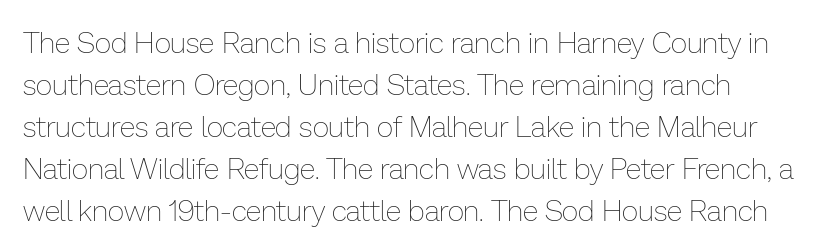
Q: Is the text bold? A: No.
Q: Is the text italic (slanted)? A: No, it is upright.
Q: Is the text underlined? A: No.
Q: How is the paragraph aligned? A: Left-aligned.
Q: Is the spacing between letters normal or unusually wide? A: Normal.
Q: Is the spacing between lines tight, normal or loose? A: Normal.
Q: Width (condensed, normal, or wide)? A: Normal.
Q: Stroke contrast? A: Low.
Q: x-height? A: Medium.
Q: Monospaced? A: No.
